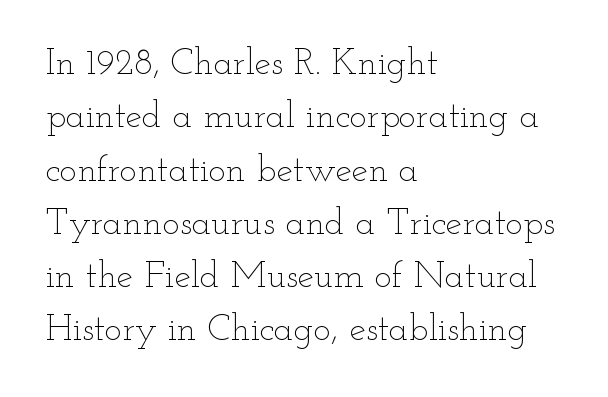
Typeset ragged right — the left edge is the straight one. The space between consecutive lines is moderate. The face used here is proportionally spaced, like ordinary book or web type. Words appear dense and cohesive because spacing is normal. Posture: vertical. The specimen omits any rule beneath the text block's lines.
